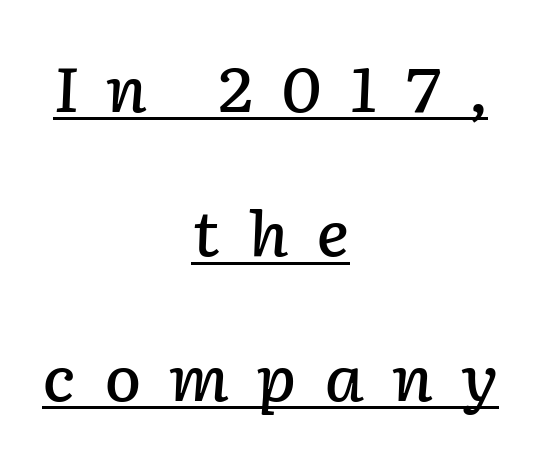
{"italic": "yes", "lean": "right", "slant_degrees": 2, "bold": "semi", "weight": "semibold", "width": "normal", "stroke_contrast": "low", "x_height": "medium", "monospaced": "no", "underline": "yes", "align": "center", "line_spacing": "loose", "line_spacing_ratio": 2.33, "letter_spacing": "wide", "letter_spacing_em": 0.44, "glyph_px": 62}
